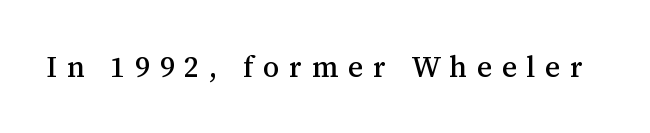
{"serif": "yes", "italic": "no", "width": "normal", "stroke_contrast": "medium", "x_height": "medium", "monospaced": "no", "underline": "no", "letter_spacing": "wide", "letter_spacing_em": 0.33, "glyph_px": 29}
